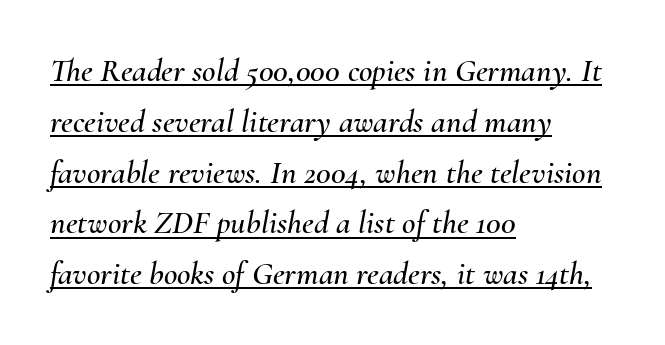
The image shows 33 px text type, italic (leaning right); set left-aligned, normal line spacing (1.54x), normal letter spacing, underlined; medium stroke contrast and a small x-height.
